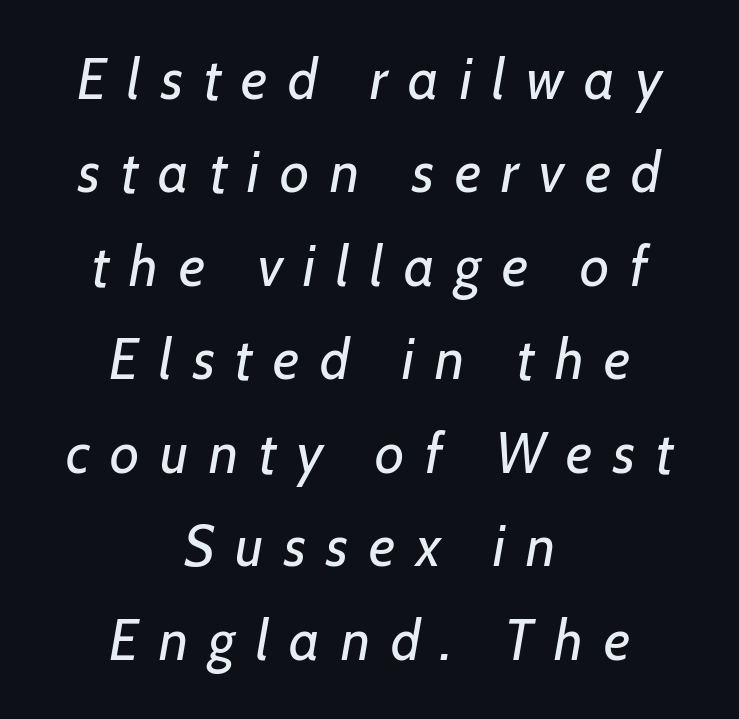
Q: Is the text bold? A: No.
Q: Is the text italic (slanted)? A: Yes, it leans right by about 7 degrees.
Q: Is the text underlined? A: No.
Q: How is the paragraph aligned? A: Centered.
Q: Is the spacing between letters normal or unusually wide? A: Unusually wide.
Q: Is the spacing between lines tight, normal or loose? A: Normal.
Q: Width (condensed, normal, or wide)? A: Normal.
Q: Stroke contrast? A: Low.
Q: x-height? A: Medium.
Q: Monospaced? A: No.
